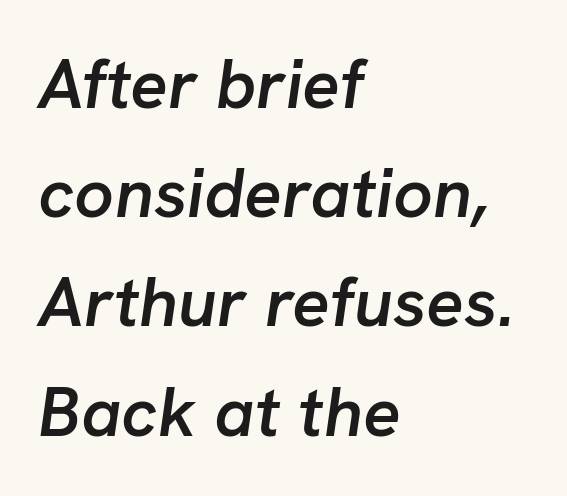
{"italic": "yes", "lean": "right", "slant_degrees": 8, "bold": "semi", "weight": "semibold", "width": "normal", "stroke_contrast": "low", "x_height": "medium", "monospaced": "no", "underline": "no", "align": "left", "line_spacing": "normal", "line_spacing_ratio": 1.56, "letter_spacing": "normal", "letter_spacing_em": 0.0, "glyph_px": 70}
